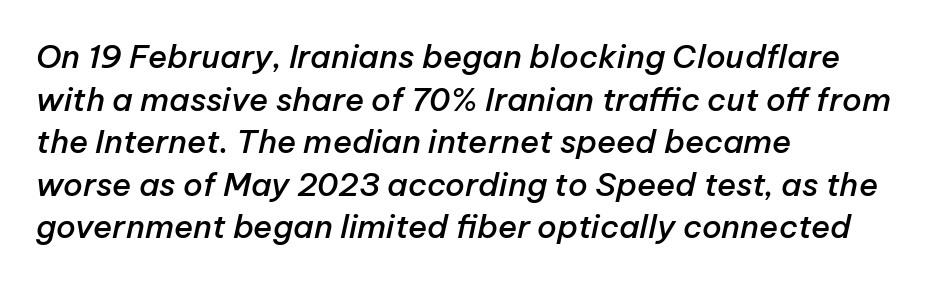
Q: Is the text bold? A: Semi-bold.
Q: Is the text italic (slanted)? A: Yes, it leans right by about 12 degrees.
Q: Is the text underlined? A: No.
Q: How is the paragraph aligned? A: Left-aligned.
Q: Is the spacing between letters normal or unusually wide? A: Normal.
Q: Is the spacing between lines tight, normal or loose? A: Normal.
Q: Width (condensed, normal, or wide)? A: Normal.
Q: Stroke contrast? A: Low.
Q: x-height? A: Medium.
Q: Monospaced? A: No.
